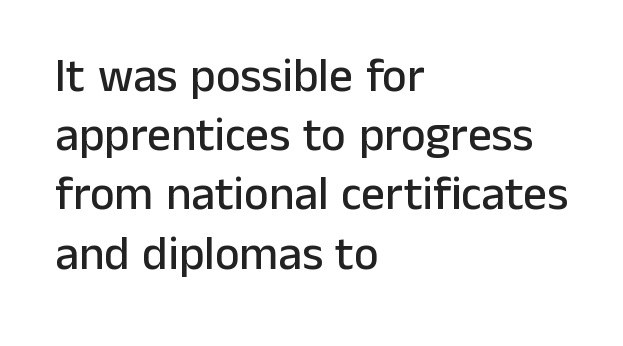
{"serif": "no", "italic": "no", "width": "normal", "stroke_contrast": "low", "x_height": "medium", "monospaced": "no", "underline": "no", "align": "left", "line_spacing": "normal", "line_spacing_ratio": 1.26, "letter_spacing": "normal", "letter_spacing_em": 0.0, "glyph_px": 47}
